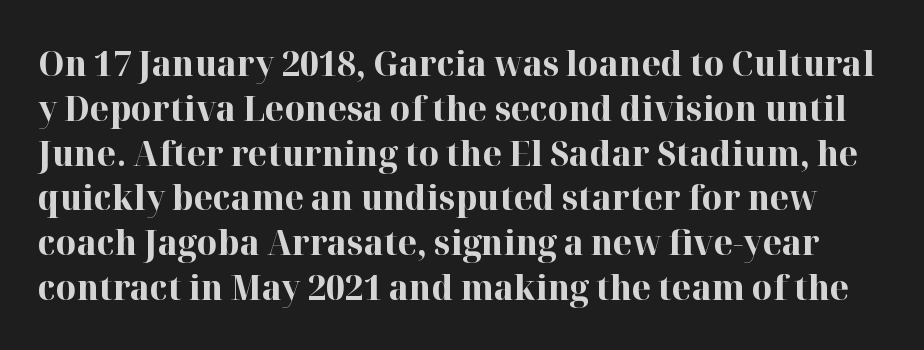
Summary of weight: heavy, a full bold. Vertical strokes here are truly vertical. Vertical spacing — default. The space directly below the letters is spotless. Look at the tracking — it's just the regular setting, nothing added.
